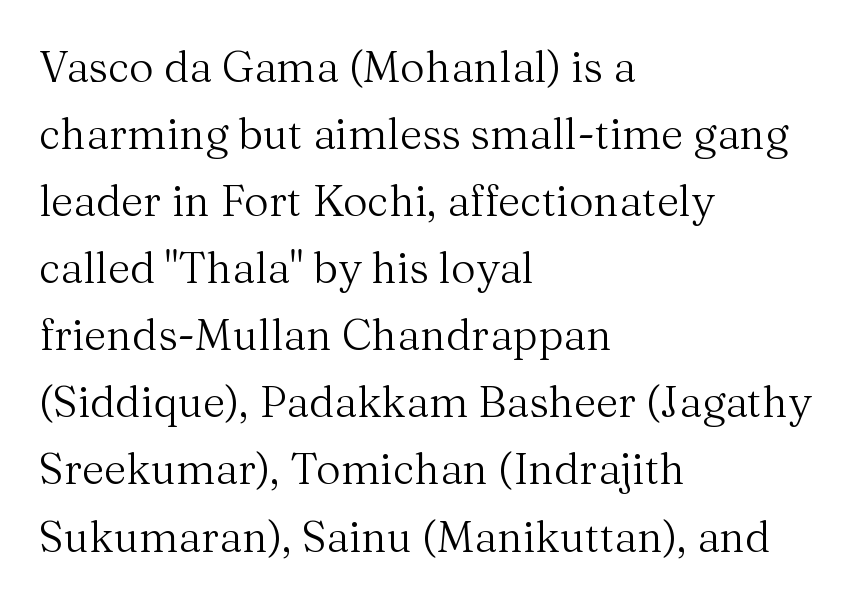
{"serif": "yes", "italic": "no", "bold": "no", "weight": "regular", "width": "normal", "stroke_contrast": "medium", "x_height": "medium", "monospaced": "no", "underline": "no", "align": "left", "line_spacing": "normal", "line_spacing_ratio": 1.56, "letter_spacing": "normal", "letter_spacing_em": 0.0, "glyph_px": 43}
